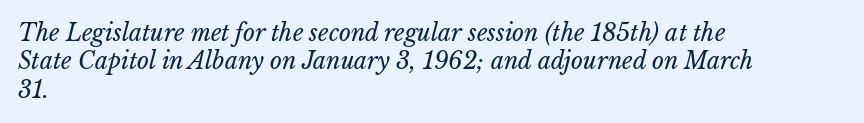
Q: Is the text bold? A: No.
Q: Is the text underlined? A: No.
Q: How is the paragraph aligned? A: Left-aligned.
Q: Is the spacing between letters normal or unusually wide? A: Normal.
